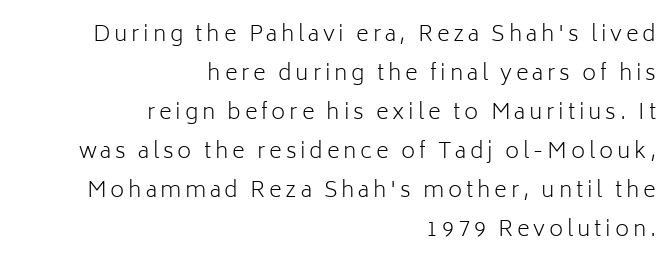
Any mark beneath the type? The region is blank. A roman cut, with each character standing at attention. Compared with a flush-left layout, this one pins lines to the opposite, right side. The weight tops out at a normal text grade.
